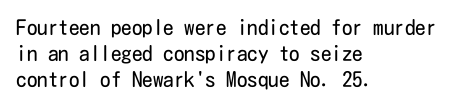
{"italic": "no", "bold": "no", "underline": "no", "align": "left", "line_spacing_ratio": 1.23, "letter_spacing": "normal", "letter_spacing_em": 0.0, "glyph_px": 21}
